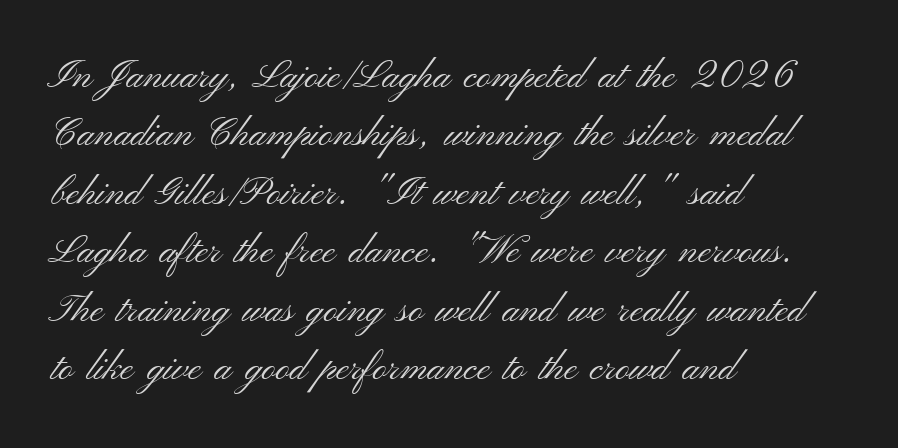
{"serif": "no", "bold": "no", "weight": "light", "width": "wide", "stroke_contrast": "medium", "x_height": "small", "monospaced": "no", "underline": "no", "align": "left", "line_spacing": "normal", "line_spacing_ratio": 1.5, "letter_spacing": "normal", "letter_spacing_em": 0.0, "glyph_px": 39}
